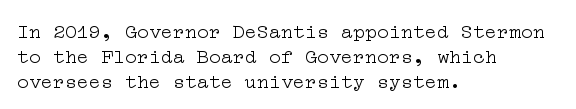
Q: Is the text bold? A: No.
Q: Is the text italic (slanted)? A: No, it is upright.
Q: Is the text underlined? A: No.
Q: How is the paragraph aligned? A: Left-aligned.
Q: Is the spacing between letters normal or unusually wide? A: Normal.
